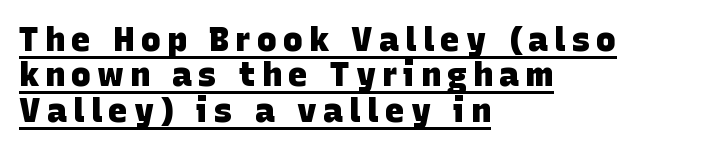
The image shows 33 px heavy sans-serif type; set left-aligned, tight line spacing (1.07x), underlined; low stroke contrast and a large x-height.
